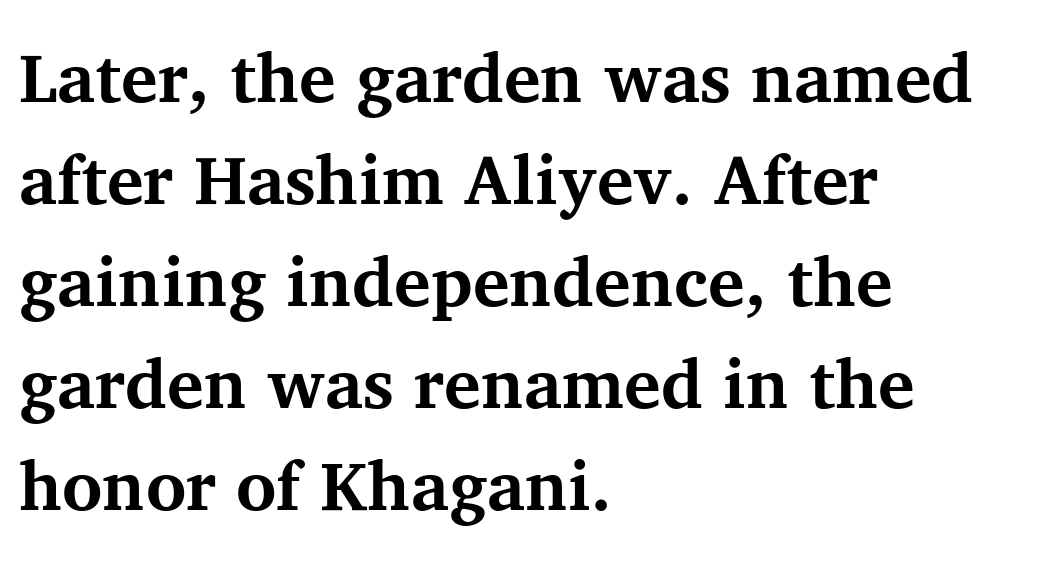
The image shows 69 px bold serif type, upright; set left-aligned, normal line spacing (1.48x), normal letter spacing, not underlined; medium stroke contrast and a medium x-height.
